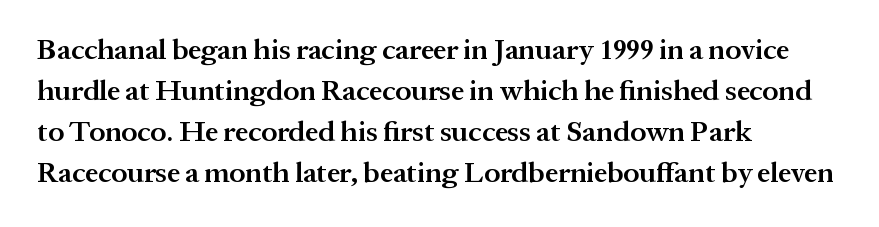
The font family rendered here belongs to the serif group. Successive baselines arrive at the customary interval. Weight: semibold (demi). Default kerning and tracking; the words read as compact shapes.
